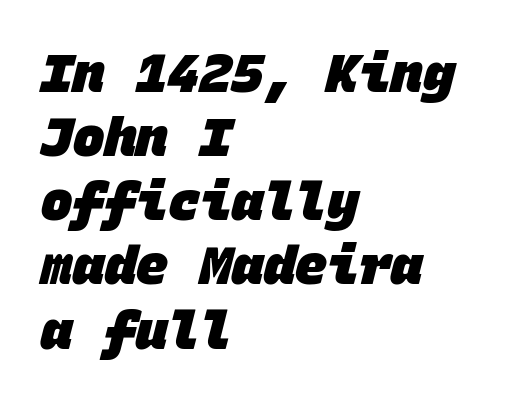
{"serif": "no", "bold": "yes", "weight": "heavy", "width": "normal", "stroke_contrast": "low", "x_height": "large", "monospaced": "yes", "underline": "no", "align": "left", "line_spacing_ratio": 1.21, "letter_spacing": "normal", "letter_spacing_em": 0.0, "glyph_px": 53}
